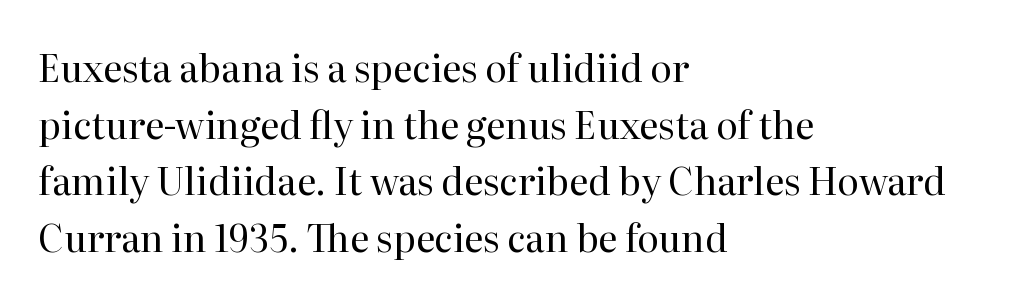
{"serif": "yes", "italic": "no", "bold": "no", "weight": "regular", "width": "normal", "stroke_contrast": "high", "x_height": "medium", "monospaced": "no", "underline": "no", "align": "left", "line_spacing": "normal", "line_spacing_ratio": 1.53, "letter_spacing": "normal", "letter_spacing_em": 0.0, "glyph_px": 37}
